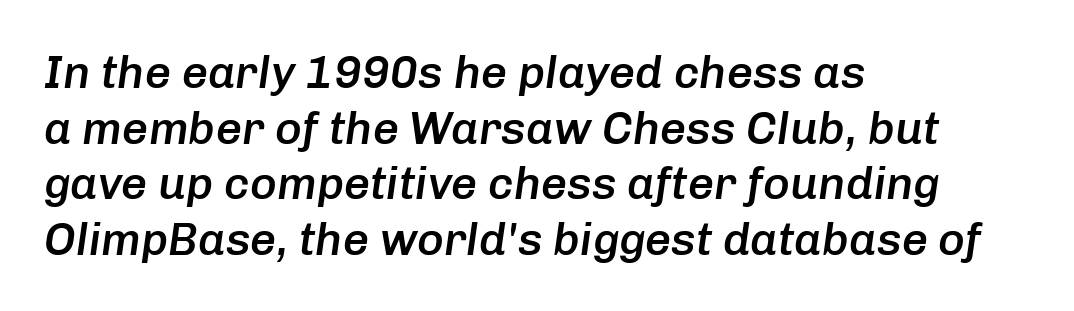
Q: Is the text bold? A: Semi-bold.
Q: Is the text italic (slanted)? A: Yes, it leans right by about 8 degrees.
Q: Is the text underlined? A: No.
Q: How is the paragraph aligned? A: Left-aligned.
Q: Is the spacing between letters normal or unusually wide? A: Normal.
Q: Width (condensed, normal, or wide)? A: Normal.
Q: Stroke contrast? A: Low.
Q: x-height? A: Medium.
Q: Monospaced? A: No.
